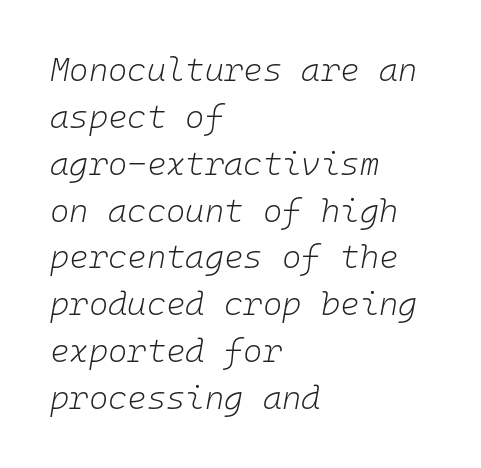
In terms of letterspacing, this is plain default setting. The rag falls on the right side of this text block. Quick note: underline off. Is there much room between lines? A standard amount, neither cramped nor airy.
